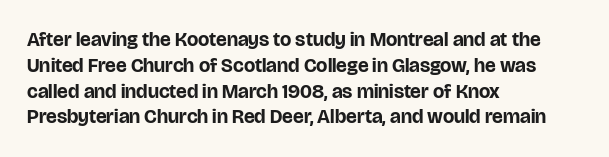
{"italic": "no", "bold": "yes", "underline": "no", "align": "left", "line_spacing": "normal", "line_spacing_ratio": 1.29, "letter_spacing": "normal", "letter_spacing_em": 0.0, "glyph_px": 20}
